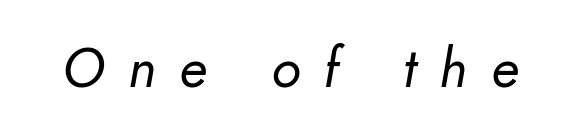
The image shows 55 px regular-weight sans-serif type; set unusually wide letter spacing (+0.43 em), not underlined; low stroke contrast and a small x-height.
